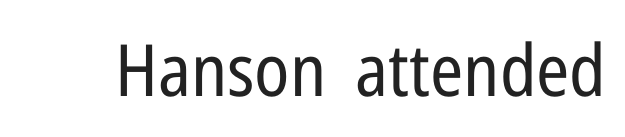
{"serif": "no", "italic": "no", "bold": "no", "weight": "regular", "width": "condensed", "stroke_contrast": "low", "x_height": "medium", "monospaced": "no", "underline": "no", "letter_spacing": "normal", "letter_spacing_em": 0.0, "glyph_px": 72}
